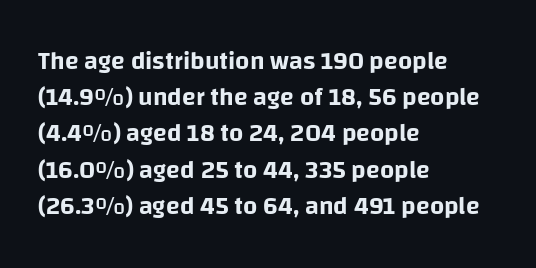
{"italic": "no", "underline": "no", "align": "left", "line_spacing": "normal", "line_spacing_ratio": 1.45, "letter_spacing": "normal", "letter_spacing_em": 0.0, "glyph_px": 25}
